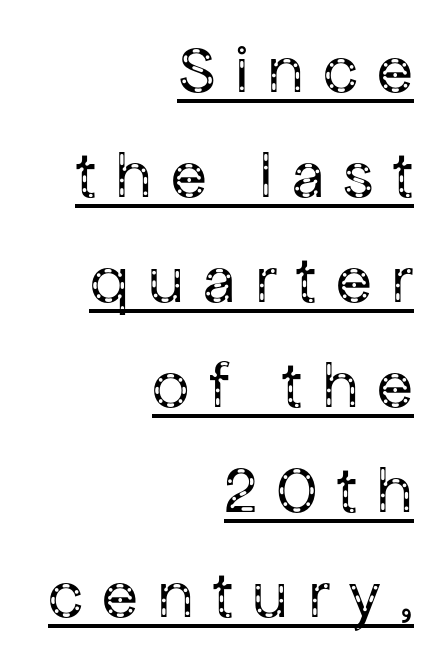
{"serif": "no", "italic": "no", "bold": "no", "weight": "regular", "width": "normal", "stroke_contrast": "low", "x_height": "medium", "monospaced": "no", "underline": "yes", "align": "right", "line_spacing": "normal", "line_spacing_ratio": 1.59, "letter_spacing": "wide", "letter_spacing_em": 0.29, "glyph_px": 66}
